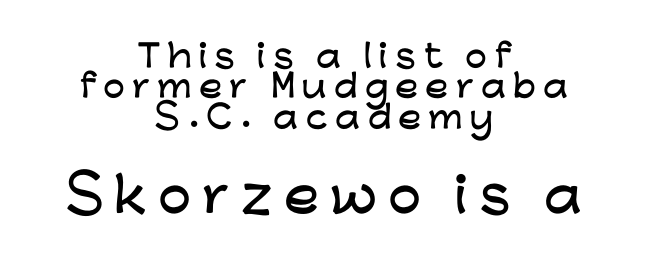
Words float on clear page, feet unadorned. The leading is snug, giving the passage a crowded texture. The passage shown is typed in a proportional face where columns would drift. The text was rendered using a sans face with plain stroke endings. Which chunk is bigger? The second one — the bottom block dwarfs the top. The gaps between neighbouring characters are conspicuously large.
